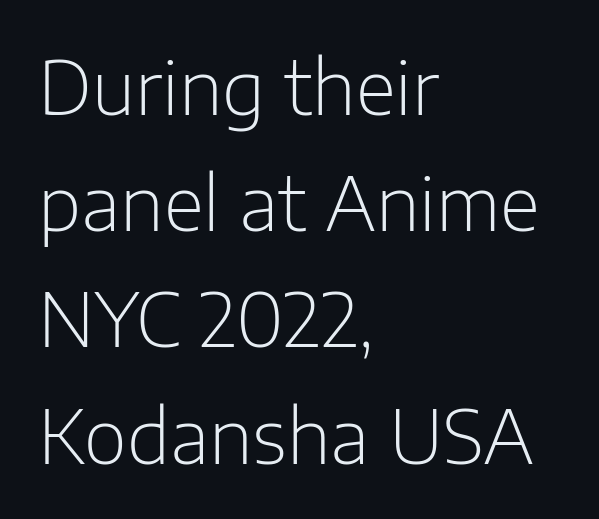
{"serif": "no", "italic": "no", "bold": "no", "weight": "light", "width": "normal", "stroke_contrast": "low", "x_height": "medium", "monospaced": "no", "underline": "no", "align": "left", "line_spacing": "normal", "line_spacing_ratio": 1.57, "letter_spacing": "normal", "letter_spacing_em": 0.0, "glyph_px": 74}
